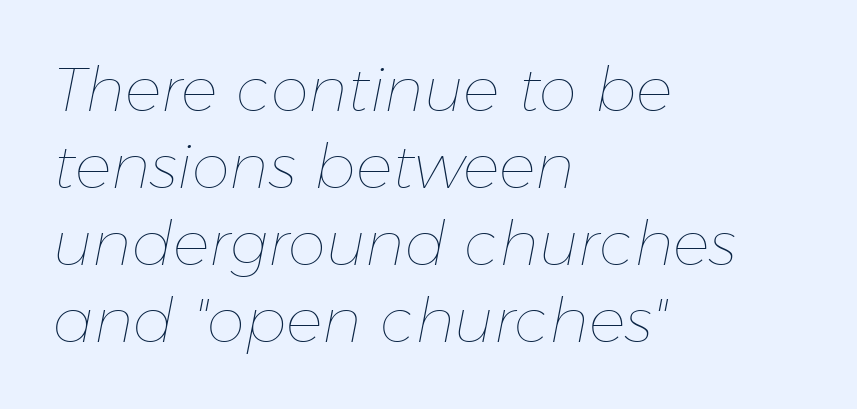
Q: Is the text bold? A: No.
Q: Is the text italic (slanted)? A: Yes, it leans right by about 11 degrees.
Q: Is the text underlined? A: No.
Q: How is the paragraph aligned? A: Left-aligned.
Q: Is the spacing between letters normal or unusually wide? A: Normal.
Q: Is the spacing between lines tight, normal or loose? A: Normal.
Q: Width (condensed, normal, or wide)? A: Normal.
Q: Stroke contrast? A: Low.
Q: x-height? A: Medium.
Q: Monospaced? A: No.
